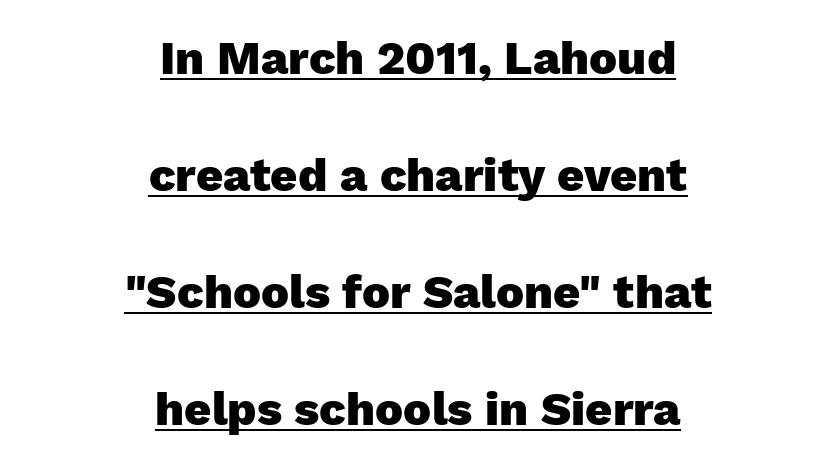
Posture: upright roman. Notice how thick the strokes are: this is what a full bold looks like. Standard letterfit; no display-style spreading of the glyphs. The block of text is sparse from top to bottom, with ample space between rows. The passage shown is typed in a proportional face where columns would drift.
